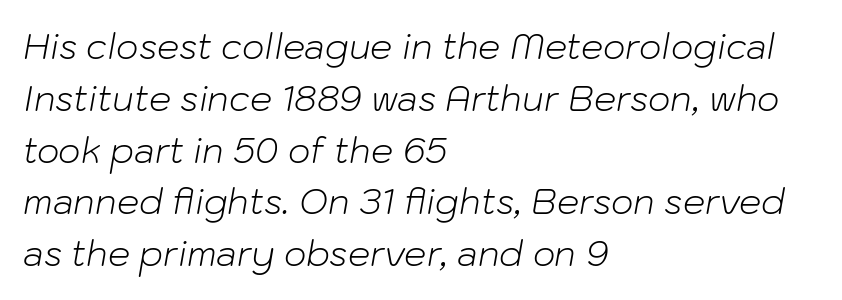
Q: Is the text bold? A: No.
Q: Is the text italic (slanted)? A: Yes, it leans right by about 10 degrees.
Q: Is the text underlined? A: No.
Q: How is the paragraph aligned? A: Left-aligned.
Q: Is the spacing between letters normal or unusually wide? A: Normal.
Q: Is the spacing between lines tight, normal or loose? A: Normal.
Q: Width (condensed, normal, or wide)? A: Normal.
Q: Stroke contrast? A: Low.
Q: x-height? A: Medium.
Q: Monospaced? A: No.
